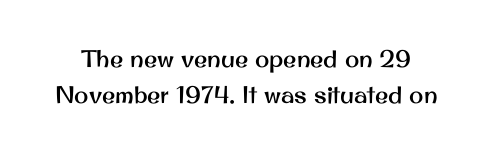
The image shows 24 px text type, upright; set normal line spacing (1.5x), normal letter spacing, not underlined.
